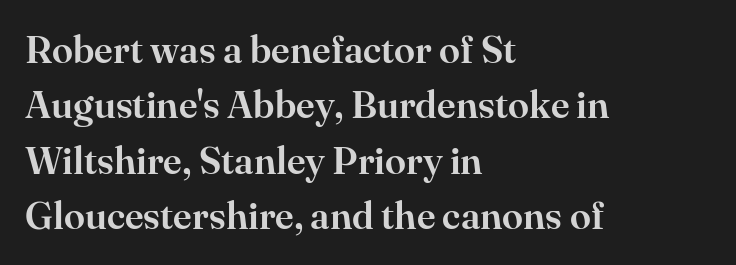
{"serif": "yes", "italic": "no", "width": "normal", "stroke_contrast": "high", "x_height": "small", "monospaced": "no", "underline": "no", "align": "left", "line_spacing": "normal", "line_spacing_ratio": 1.46, "letter_spacing": "normal", "letter_spacing_em": 0.0, "glyph_px": 38}
